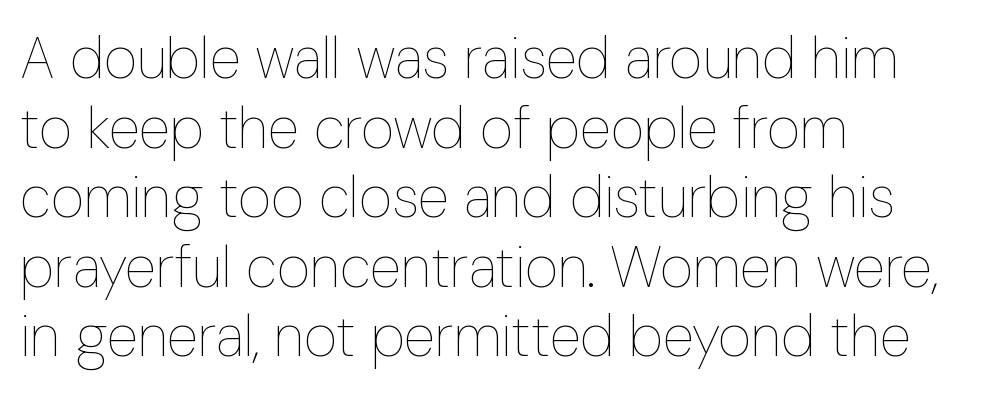
{"italic": "no", "bold": "no", "weight": "thin", "width": "condensed", "stroke_contrast": "low", "x_height": "medium", "monospaced": "no", "underline": "no", "align": "left", "line_spacing_ratio": 1.2, "letter_spacing": "normal", "letter_spacing_em": 0.0, "glyph_px": 58}
